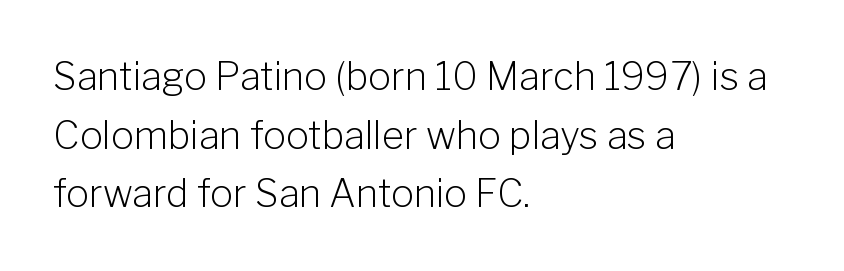
Q: Is the text bold? A: No.
Q: Is the text italic (slanted)? A: No, it is upright.
Q: Is the typeface a serif or a sans-serif typeface? A: Sans-serif.
Q: Is the text underlined? A: No.
Q: How is the paragraph aligned? A: Left-aligned.
Q: Is the spacing between letters normal or unusually wide? A: Normal.
Q: Is the spacing between lines tight, normal or loose? A: Normal.
Q: Width (condensed, normal, or wide)? A: Normal.
Q: Stroke contrast? A: Low.
Q: x-height? A: Medium.
Q: Monospaced? A: No.
